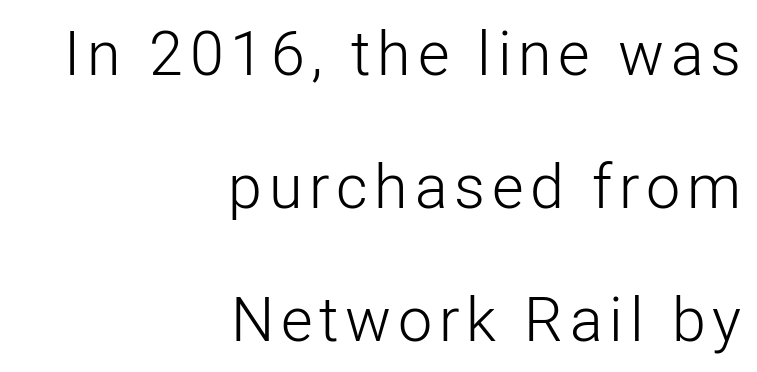
Q: Is the text bold? A: No.
Q: Is the text italic (slanted)? A: No, it is upright.
Q: Is the typeface a serif or a sans-serif typeface? A: Sans-serif.
Q: Is the text underlined? A: No.
Q: How is the paragraph aligned? A: Right-aligned.
Q: Is the spacing between lines tight, normal or loose? A: Loose.
Q: Width (condensed, normal, or wide)? A: Normal.
Q: Stroke contrast? A: Low.
Q: x-height? A: Medium.
Q: Monospaced? A: No.
